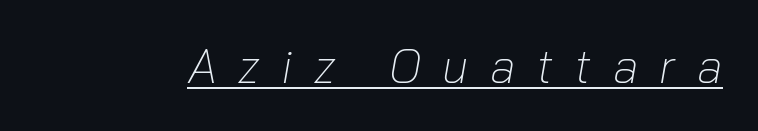
Q: Is the text bold? A: No.
Q: Is the text italic (slanted)? A: Yes, it leans right by about 10 degrees.
Q: Is the text underlined? A: Yes.
Q: Is the spacing between letters normal or unusually wide? A: Unusually wide.
Q: Width (condensed, normal, or wide)? A: Normal.
Q: Stroke contrast? A: Low.
Q: x-height? A: Medium.
Q: Monospaced? A: No.
